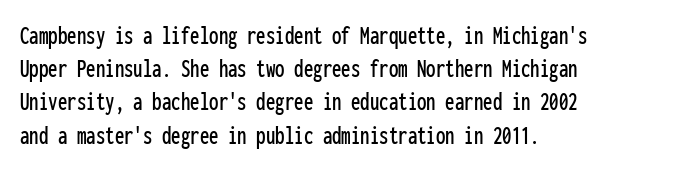
{"italic": "no", "underline": "no", "align": "left", "line_spacing_ratio": 1.23, "letter_spacing": "normal", "letter_spacing_em": 0.0, "glyph_px": 27}
